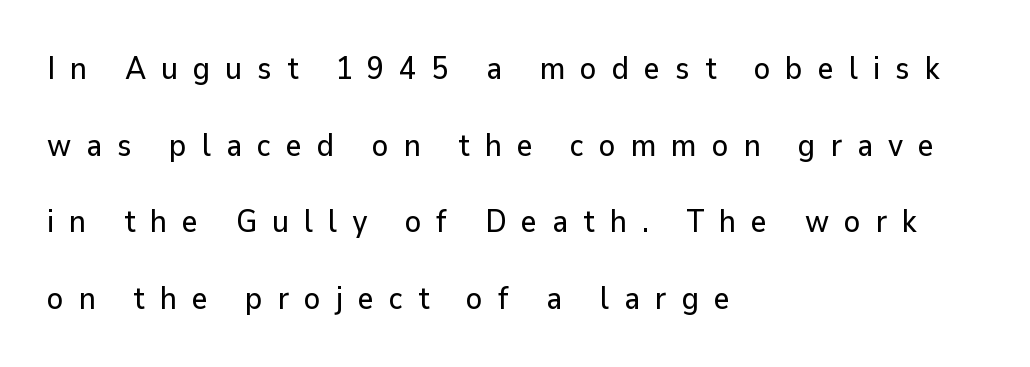
Q: Is the text italic (slanted)? A: No, it is upright.
Q: Is the typeface a serif or a sans-serif typeface? A: Sans-serif.
Q: Is the text underlined? A: No.
Q: How is the paragraph aligned? A: Left-aligned.
Q: Is the spacing between letters normal or unusually wide? A: Unusually wide.
Q: Is the spacing between lines tight, normal or loose? A: Loose.
Q: Width (condensed, normal, or wide)? A: Normal.
Q: Stroke contrast? A: Low.
Q: x-height? A: Medium.
Q: Monospaced? A: No.
